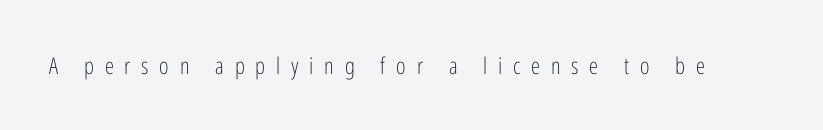
Q: Is the text bold? A: No.
Q: Is the text italic (slanted)? A: No, it is upright.
Q: Is the text underlined? A: No.
Q: Is the spacing between letters normal or unusually wide? A: Unusually wide.
